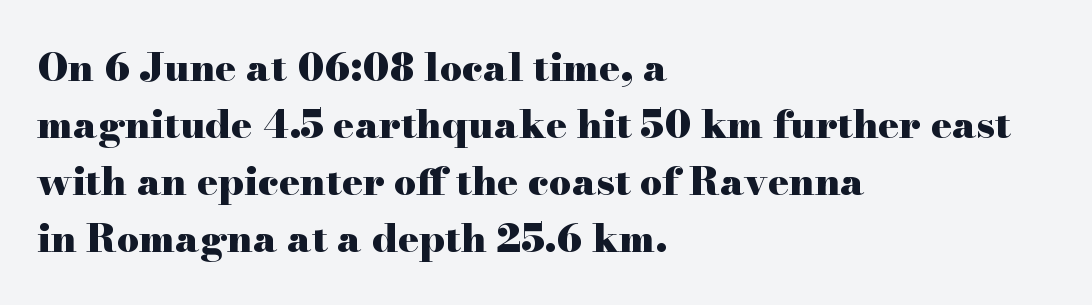
{"serif": "yes", "italic": "no", "bold": "yes", "weight": "heavy", "width": "wide", "stroke_contrast": "high", "x_height": "small", "monospaced": "no", "underline": "no", "align": "left", "line_spacing": "normal", "line_spacing_ratio": 1.46, "letter_spacing": "normal", "letter_spacing_em": 0.0, "glyph_px": 39}
